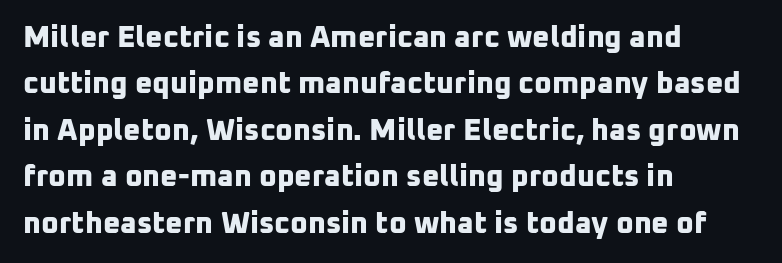
The image shows 30 px bold sans-serif type; set left-aligned, normal line spacing (1.55x), normal letter spacing, not underlined; low stroke contrast and a medium x-height.
